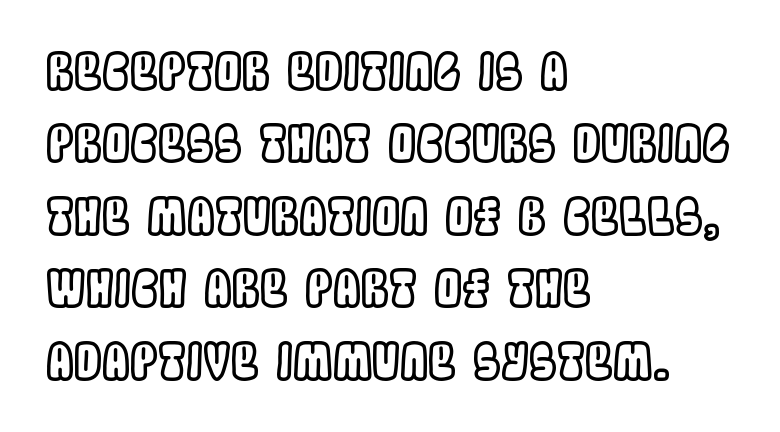
These lines are rendered in a variable-pitch font. The baseline area is clear. These lines were composed using upright roman letters. The ragged edge is on the right, which tells us the setting is flush left. Spacing between characters is what you'd get straight out of the box. Vertically, the passage feels balanced, rows spaced as you'd expect.
